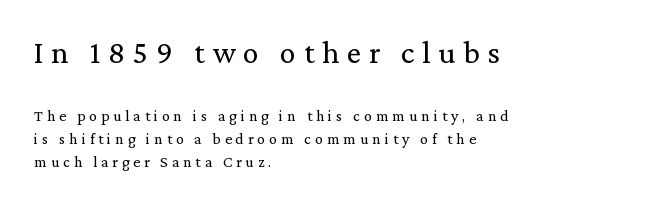
{"serif": "yes", "italic": "no", "bold": "no", "weight": "regular", "width": "normal", "stroke_contrast": "medium", "x_height": "medium", "monospaced": "no", "underline": "no", "align": "left", "line_spacing": "normal", "line_spacing_ratio": 1.45, "letter_spacing": "wide", "letter_spacing_em": 0.24, "larger_block": "first", "size_ratio": 2.0, "glyph_px": 32}
